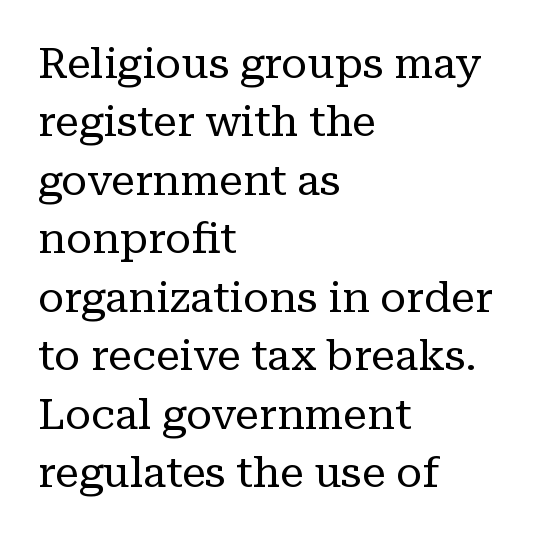
No extra ink here — the face is not bold. The passage shown has conventional tracking throughout. Each row of text sits above clean, open space. These lines stack with their left ends in a neat column. Summary of vertical rhythm: regular, with standard interline spacing.
